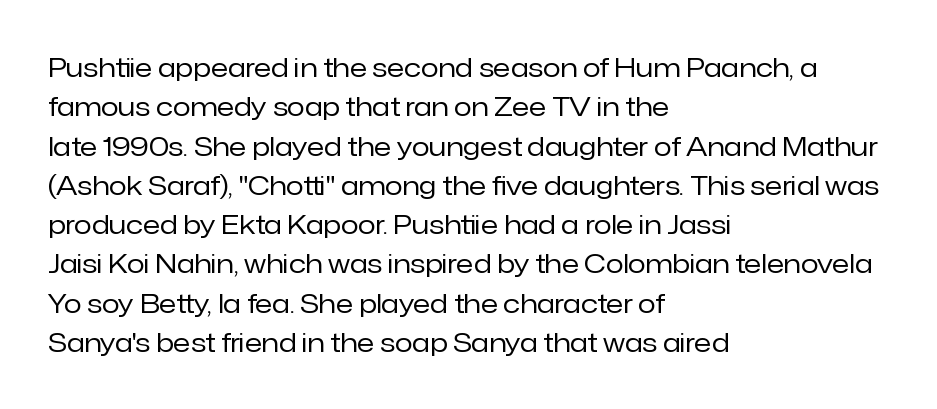
{"italic": "no", "bold": "no", "underline": "no", "align": "left", "line_spacing": "normal", "line_spacing_ratio": 1.51, "letter_spacing": "normal", "letter_spacing_em": 0.0, "glyph_px": 26}
